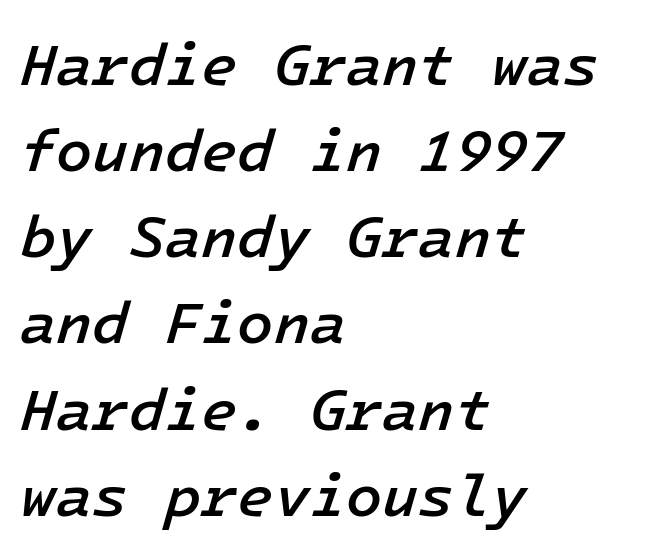
Q: Is the text bold? A: Semi-bold.
Q: Is the text italic (slanted)? A: Yes, it leans right by about 16 degrees.
Q: Is the text underlined? A: No.
Q: How is the paragraph aligned? A: Left-aligned.
Q: Is the spacing between letters normal or unusually wide? A: Normal.
Q: Is the spacing between lines tight, normal or loose? A: Normal.
Q: Width (condensed, normal, or wide)? A: Normal.
Q: Stroke contrast? A: Low.
Q: x-height? A: Medium.
